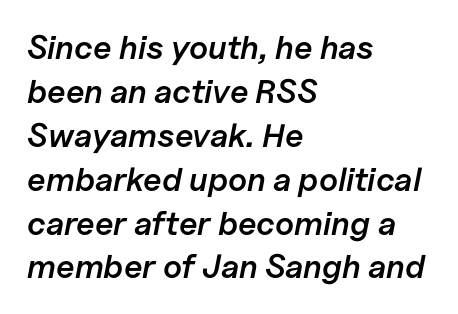
Q: Is the text bold? A: Semi-bold.
Q: Is the text italic (slanted)? A: Yes, it leans right by about 11 degrees.
Q: Is the text underlined? A: No.
Q: How is the paragraph aligned? A: Left-aligned.
Q: Is the spacing between letters normal or unusually wide? A: Normal.
Q: Is the spacing between lines tight, normal or loose? A: Normal.
Q: Width (condensed, normal, or wide)? A: Normal.
Q: Stroke contrast? A: Low.
Q: x-height? A: Medium.
Q: Monospaced? A: No.
